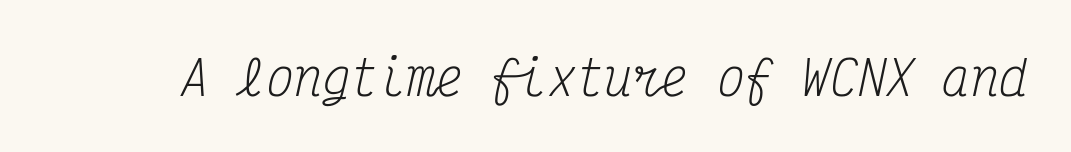
The image shows 47 px regular-weight, condensed serif type, italic (leaning right), monospaced; set normal letter spacing, not underlined; medium stroke contrast and a medium x-height.
